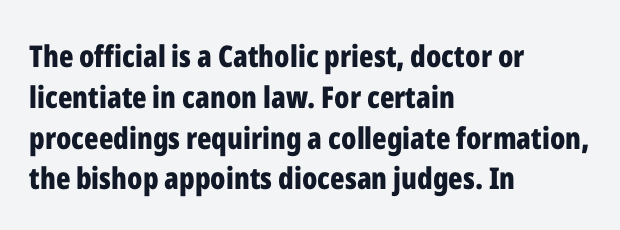
The image shows 30 px bold, condensed sans-serif type, upright; set left-aligned, normal line spacing (1.36x), normal letter spacing, not underlined; low stroke contrast and a medium x-height.
